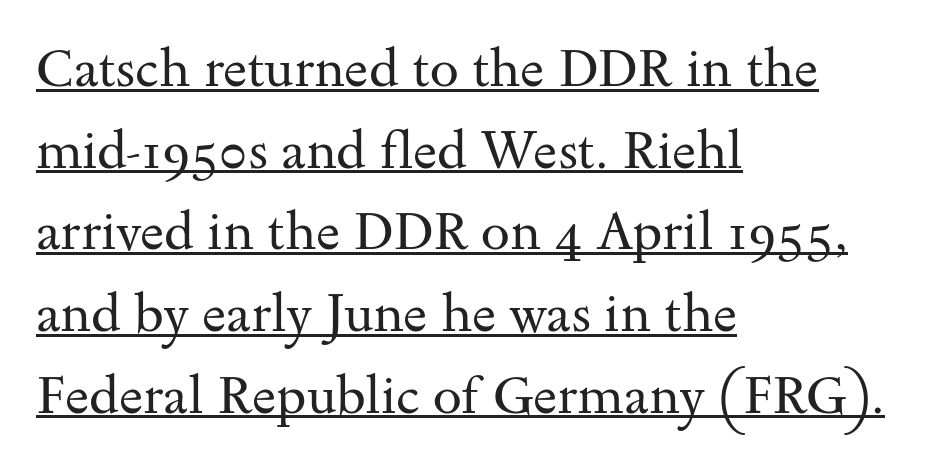
Ascenders rise straight up at ninety degrees. If you drew a ruler down the left edge, every line would touch it. Beneath each row of characters lies a ruled line. Spacing verdict: proportional, widths tailored to each character. Unlike a clean sans, this face finishes its strokes with serifs. Short note: letters normally spaced.
